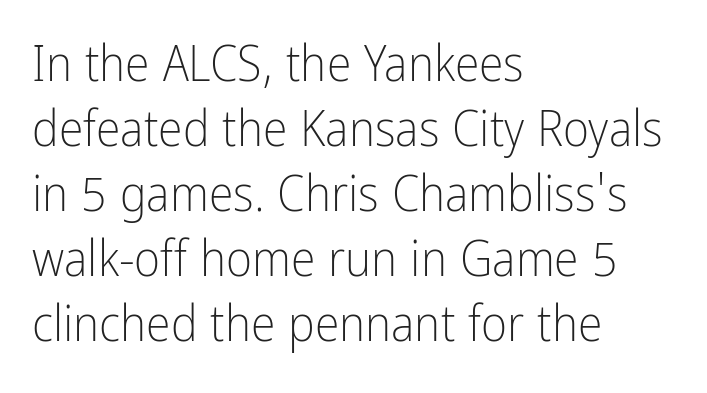
Italic: no, the glyphs are upright roman. The rendering uses natural spacing where letterforms have individual widths. Underline: absent. A quiet, ordinary-to-light weight characterises the typeface.
